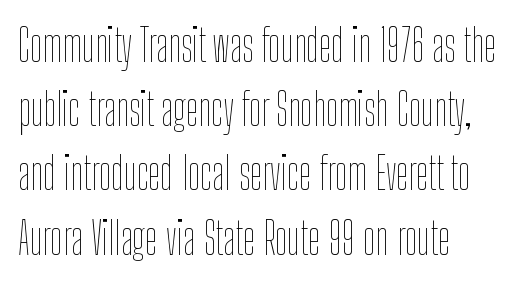
Does extra space separate the letters? No, they use regular spacing. The block of text has a typical density, with ordinary space between rows. Spacing verdict: proportional, widths tailored to each character. Decoration check: the copy has no underline. Italic? Not at all — the glyphs are vertical. Heft: none added — not bold.
